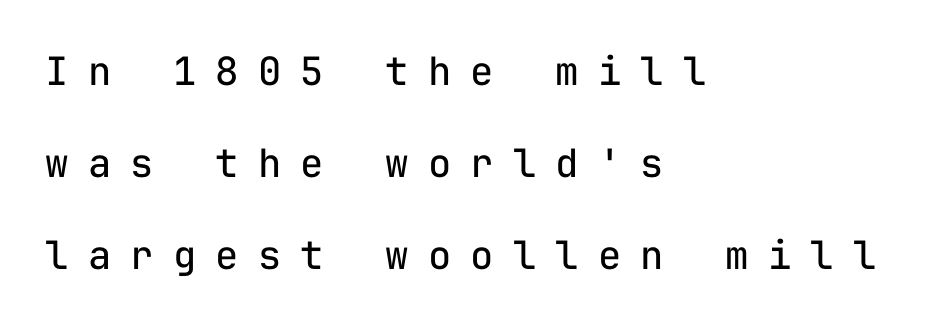
The image shows 39 px regular-weight sans-serif type, upright, monospaced; set left-aligned, loose line spacing (2.36x), unusually wide letter spacing (+0.49 em), not underlined; low stroke contrast and a medium x-height.
